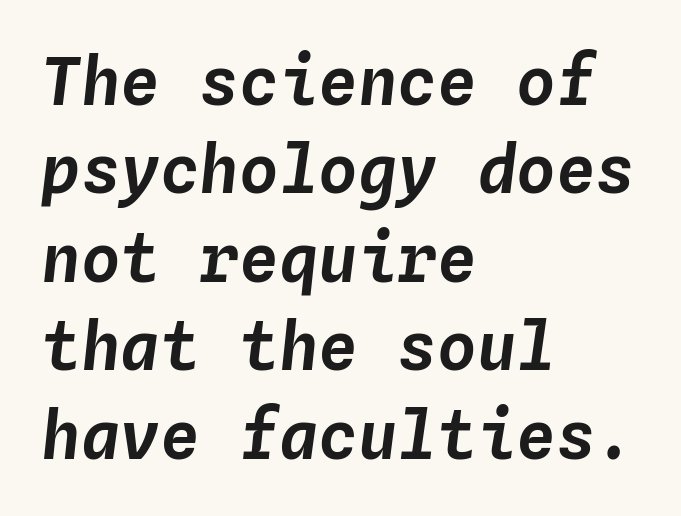
Q: Is the text italic (slanted)? A: Yes, it leans right by about 4 degrees.
Q: Is the text underlined? A: No.
Q: How is the paragraph aligned? A: Left-aligned.
Q: Is the spacing between letters normal or unusually wide? A: Normal.
Q: Is the spacing between lines tight, normal or loose? A: Normal.
Q: Width (condensed, normal, or wide)? A: Normal.
Q: Stroke contrast? A: Low.
Q: x-height? A: Medium.
Q: Monospaced? A: Yes.
